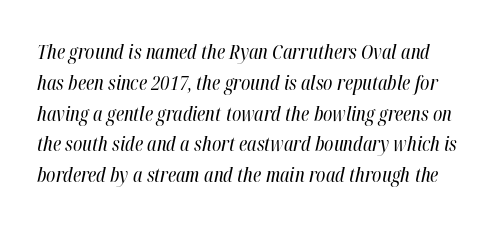
The image shows 20 px text type, italic (leaning right); set normal line spacing (1.54x), normal letter spacing, not underlined.
